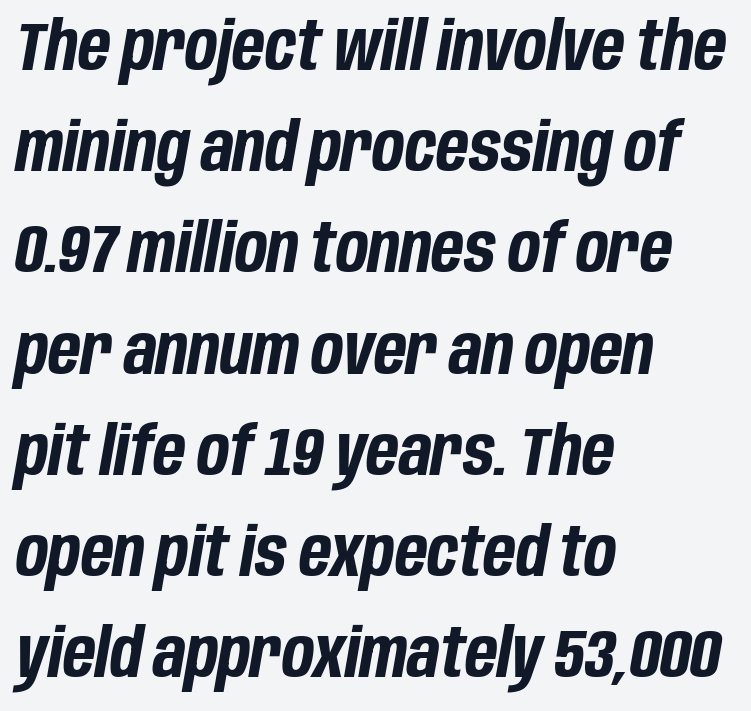
The space beneath each line is pristine and unruled. Does extra space separate the letters? No, they use regular spacing. Casual observation: everything's shoved over to the left. Slanted lettering throughout. As a designer I'd log this as weight 700, bold.
